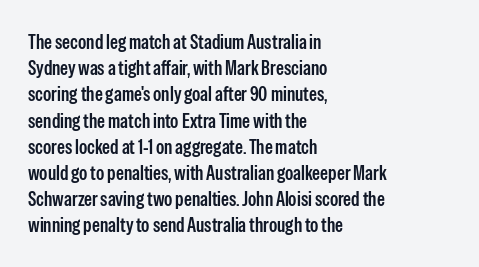
In terms of letterspacing, this is plain default setting. Leftover space on each line is placed entirely after the last word. When letters stand straight like this, we call the style roman or upright. Firm but not heavy-handed strokes: this text is semibold.
